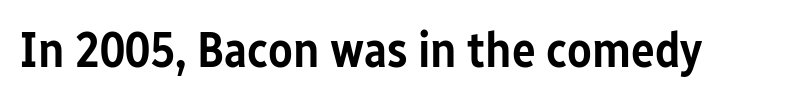
Q: Is the text bold? A: Semi-bold.
Q: Is the text italic (slanted)? A: No, it is upright.
Q: Is the typeface a serif or a sans-serif typeface? A: Sans-serif.
Q: Is the text underlined? A: No.
Q: Is the spacing between letters normal or unusually wide? A: Normal.
Q: Width (condensed, normal, or wide)? A: Condensed.
Q: Stroke contrast? A: Low.
Q: x-height? A: Medium.
Q: Monospaced? A: No.
